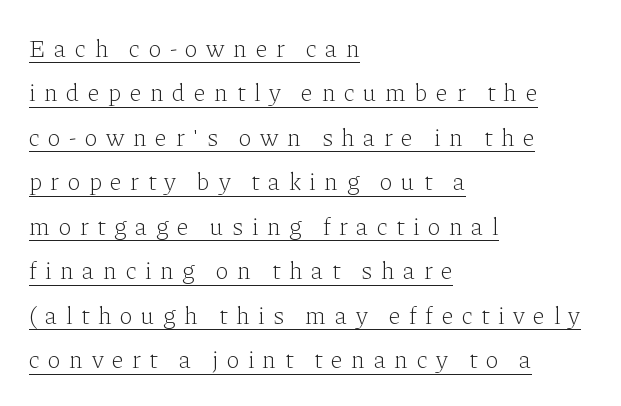
Notice how the passage keeps a crisp vertical edge on the left only. Like a heading marked for emphasis, these lines bear an underscore. The typesetting does not lean heavy: it is not bold. Tall strokes in this sample are plumb rather than angled. Someone cranked the tracking dial way up on this one.
